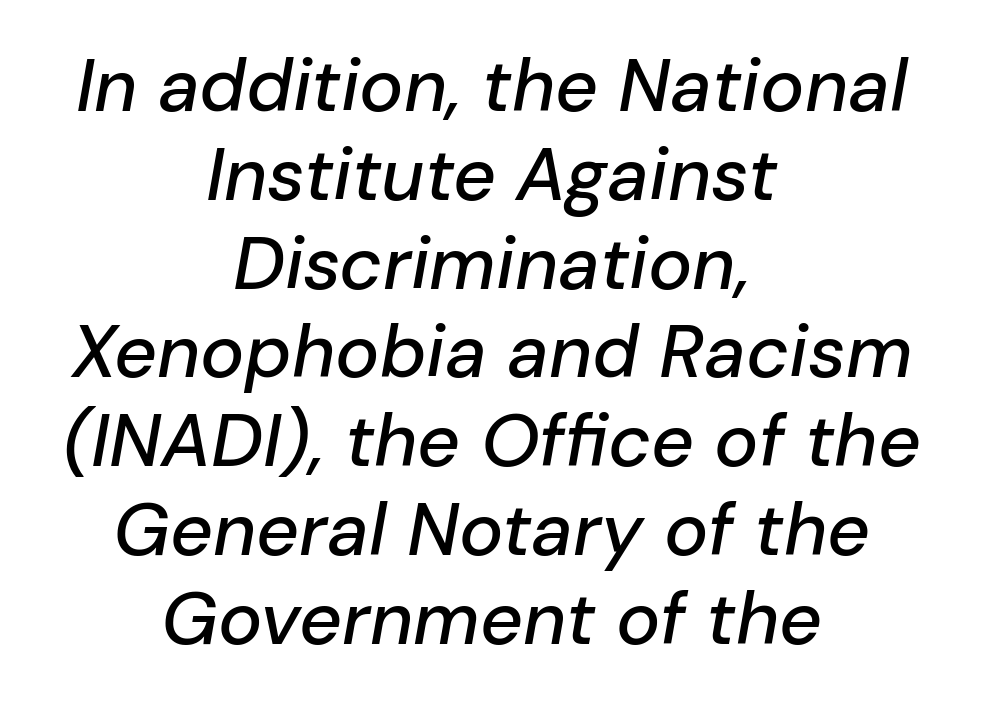
{"italic": "yes", "lean": "right", "slant_degrees": 10, "width": "normal", "stroke_contrast": "low", "x_height": "medium", "monospaced": "no", "underline": "no", "align": "center", "line_spacing_ratio": 1.2, "letter_spacing": "normal", "letter_spacing_em": 0.0, "glyph_px": 74}
